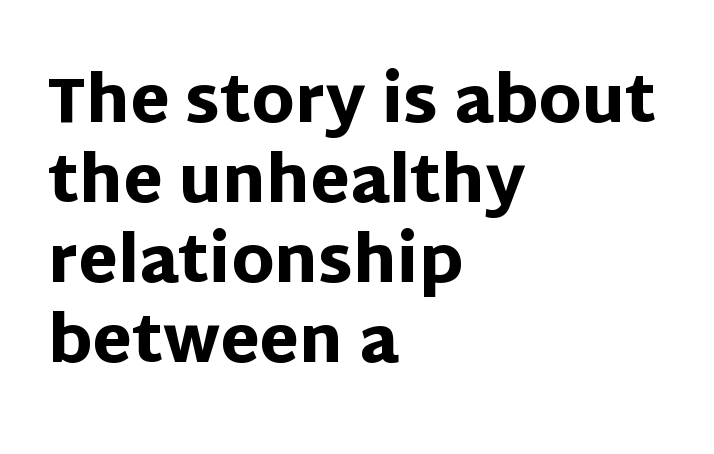
The image shows 64 px heavy sans-serif type, upright; set left-aligned, normal line spacing (1.25x), normal letter spacing, not underlined; low stroke contrast and a large x-height.
